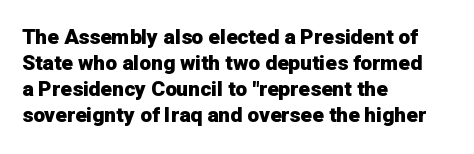
{"italic": "no", "bold": "yes", "underline": "no", "align": "left", "line_spacing_ratio": 1.24, "letter_spacing": "normal", "letter_spacing_em": 0.0, "glyph_px": 21}
